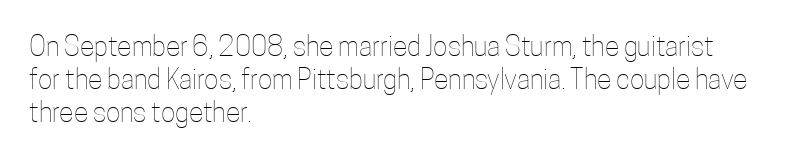
The image shows 27 px text type, upright; set left-aligned, line spacing 1.22x, normal letter spacing, not underlined.
